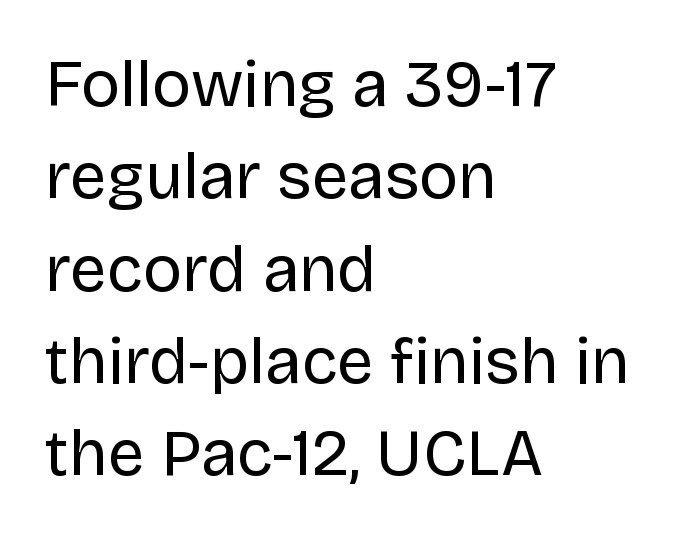
The font family rendered here belongs to the sans-serif group. Casual observation: everything's shoved over to the left. Vertically, the passage feels balanced, rows spaced as you'd expect. Do the characters align in a grid? No, the font is proportional. The typeface has the unassuming heft of standard copy or less. The letters stand upright; this is a roman face.
